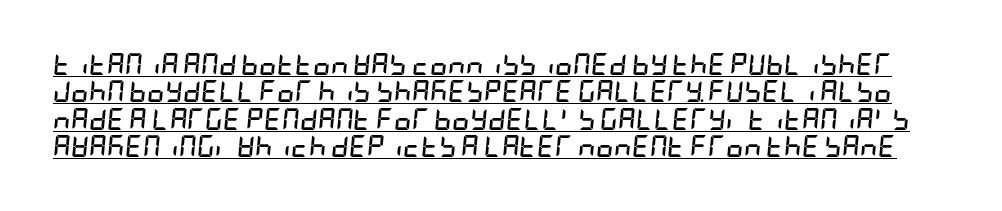
There's an unmistakable incline to the writing here. Compared with typical body copy, the letter spacing here is the same. Weight: bold. Descenders here cross a horizontal rule under the line. The rows are spaced the way most documents space them.
